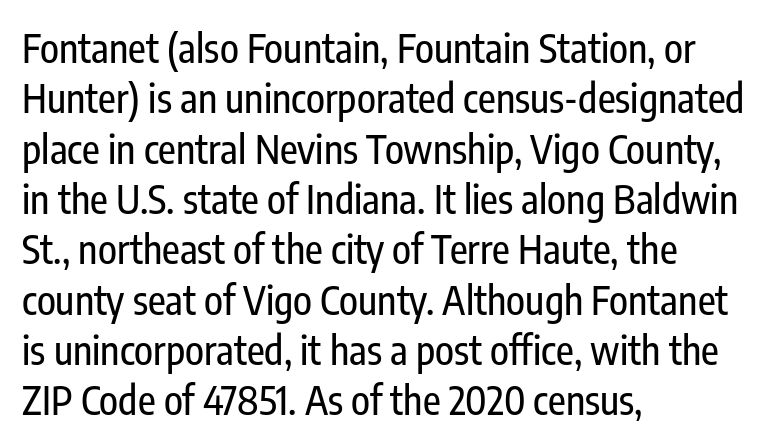
The image shows 39 px condensed sans-serif type, upright; set left-aligned, normal line spacing (1.29x), normal letter spacing, not underlined; low stroke contrast and a medium x-height.
